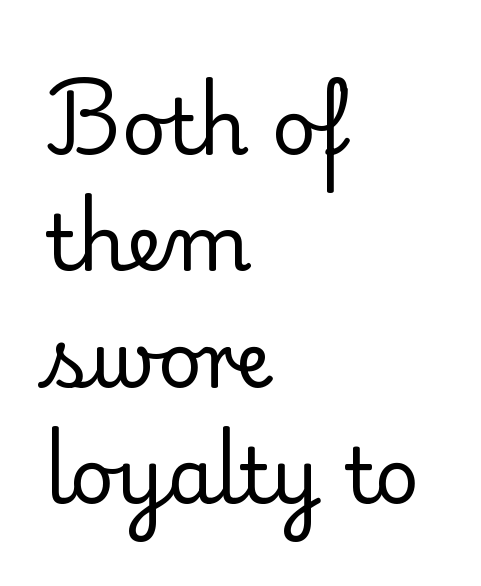
{"serif": "yes", "italic": "no", "bold": "no", "weight": "regular", "width": "normal", "stroke_contrast": "low", "x_height": "small", "monospaced": "no", "underline": "no", "align": "left", "line_spacing": "normal", "line_spacing_ratio": 1.51, "letter_spacing": "normal", "letter_spacing_em": 0.0, "glyph_px": 77}
